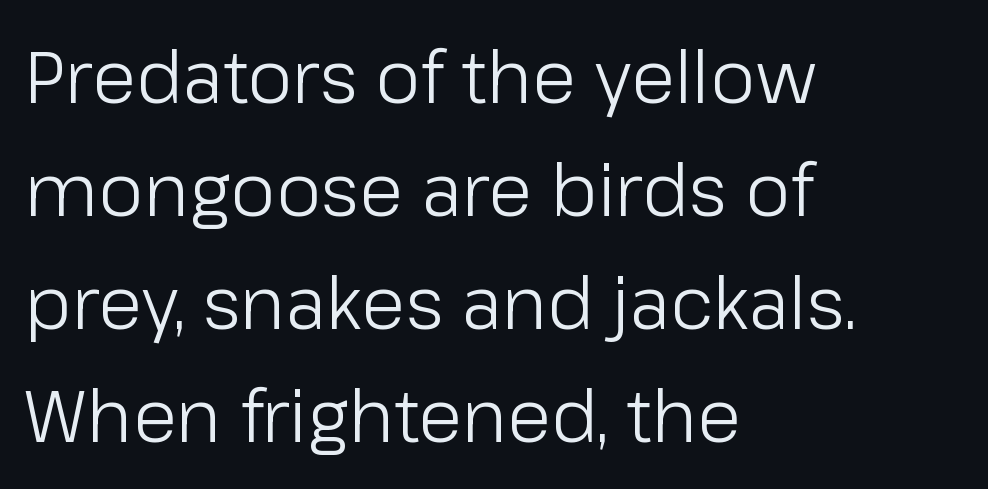
{"serif": "no", "italic": "no", "bold": "no", "weight": "light", "width": "normal", "stroke_contrast": "low", "x_height": "medium", "monospaced": "no", "underline": "no", "align": "left", "line_spacing": "normal", "line_spacing_ratio": 1.57, "letter_spacing": "normal", "letter_spacing_em": 0.0, "glyph_px": 72}
